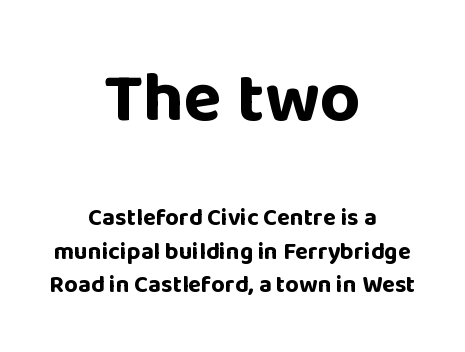
Q: Is the text bold? A: Yes.
Q: Is the text italic (slanted)? A: No, it is upright.
Q: Is the typeface a serif or a sans-serif typeface? A: Sans-serif.
Q: Is the text underlined? A: No.
Q: How is the paragraph aligned? A: Centered.
Q: Is the spacing between letters normal or unusually wide? A: Normal.
Q: Is the spacing between lines tight, normal or loose? A: Normal.
Q: Which block of text is set in a larger size, the first (top) or the second (bottom)? A: The first (top) one.
Q: Width (condensed, normal, or wide)? A: Normal.
Q: Stroke contrast? A: Low.
Q: x-height? A: Large.
Q: Monospaced? A: No.
